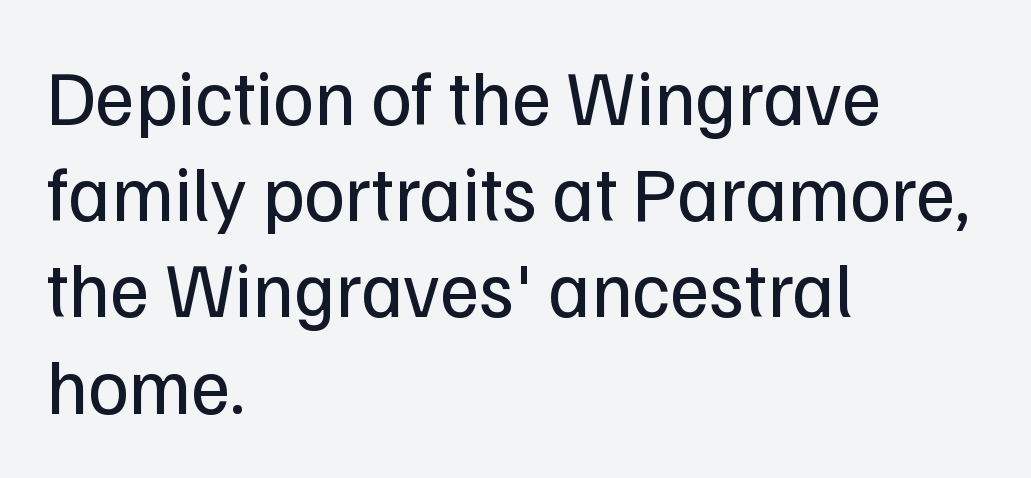
Q: Is the text bold? A: No.
Q: Is the text italic (slanted)? A: No, it is upright.
Q: Is the typeface a serif or a sans-serif typeface? A: Sans-serif.
Q: Is the text underlined? A: No.
Q: How is the paragraph aligned? A: Left-aligned.
Q: Is the spacing between letters normal or unusually wide? A: Normal.
Q: Is the spacing between lines tight, normal or loose? A: Normal.
Q: Width (condensed, normal, or wide)? A: Normal.
Q: Stroke contrast? A: Low.
Q: x-height? A: Medium.
Q: Monospaced? A: No.
